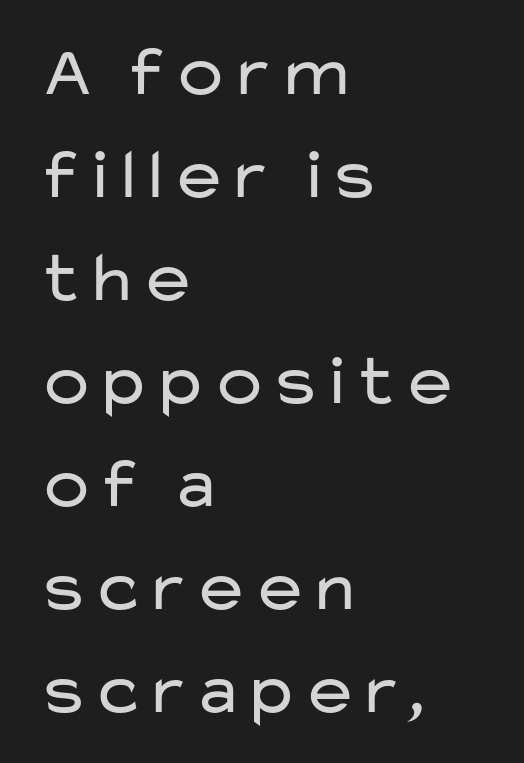
Q: Is the text bold? A: No.
Q: Is the text italic (slanted)? A: No, it is upright.
Q: Is the typeface a serif or a sans-serif typeface? A: Sans-serif.
Q: Is the text underlined? A: No.
Q: How is the paragraph aligned? A: Left-aligned.
Q: Is the spacing between letters normal or unusually wide? A: Normal.
Q: Is the spacing between lines tight, normal or loose? A: Normal.
Q: Width (condensed, normal, or wide)? A: Wide.
Q: Stroke contrast? A: Low.
Q: x-height? A: Medium.
Q: Monospaced? A: No.
